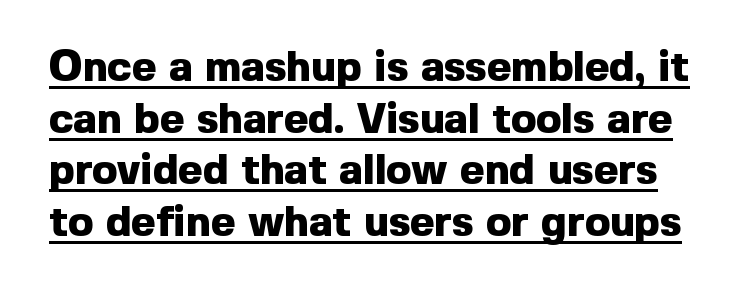
Q: Is the text bold? A: Yes.
Q: Is the text italic (slanted)? A: No, it is upright.
Q: Is the typeface a serif or a sans-serif typeface? A: Sans-serif.
Q: Is the text underlined? A: Yes.
Q: Is the spacing between letters normal or unusually wide? A: Normal.
Q: Width (condensed, normal, or wide)? A: Normal.
Q: x-height? A: Medium.
Q: Monospaced? A: No.
